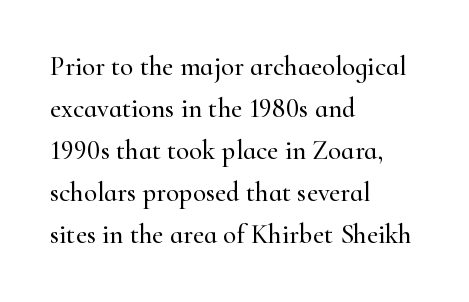
{"italic": "no", "underline": "no", "align": "left", "line_spacing": "normal", "line_spacing_ratio": 1.56, "letter_spacing": "normal", "letter_spacing_em": 0.0, "glyph_px": 27}
